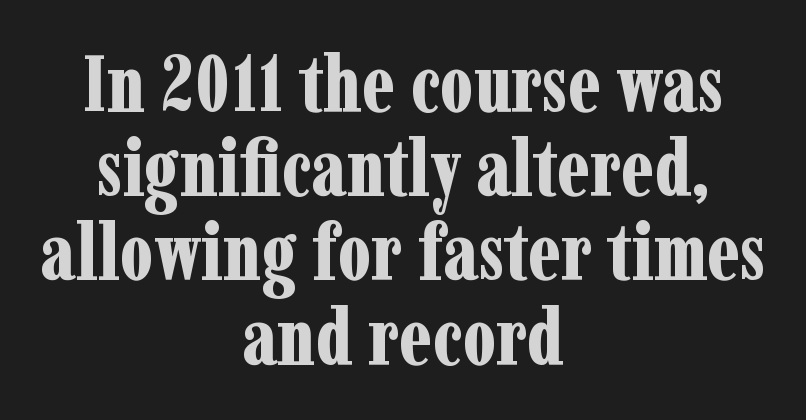
If you folded the block vertically in half, each line would mirror itself in length. Glance below the letters and you will spot only blank space. Is there much room between lines? No — they nearly touch. Character widths vary here, with narrow letters taking less room than wide ones.
